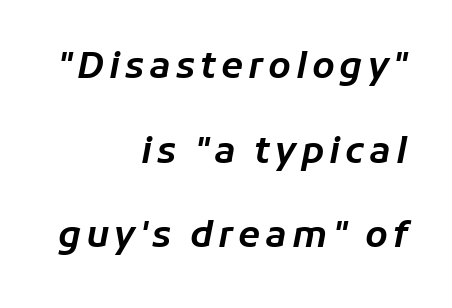
The lettering tilts uniformly, giving the passage an italic look. The typesetter chose a ragged-left arrangement here. Underlining? Definitely not there. The rendering uses a large line-height, opening up the rows.
